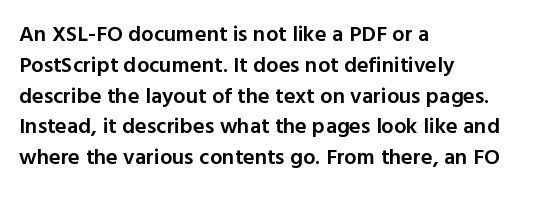
A typesetter would call this zero additional tracking. Decoration check: the copy has no underline. Set as a demibold, roughly 600 on the weight scale. The rendering uses a moderate line-height, typical for paragraphs.
